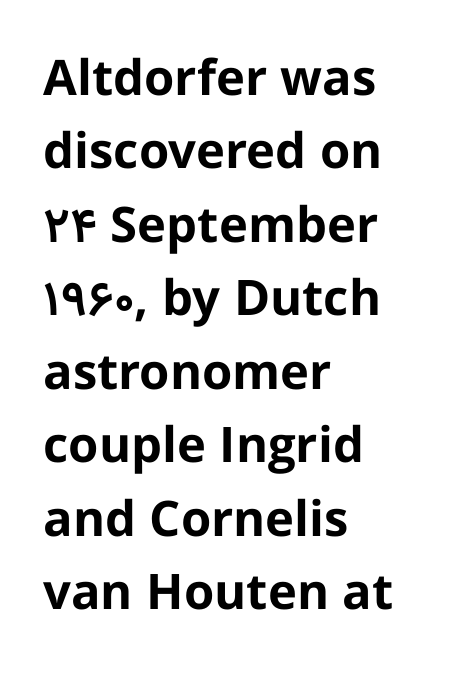
The image shows 49 px bold sans-serif type, upright; set left-aligned, normal line spacing (1.5x), normal letter spacing, not underlined; low stroke contrast and a medium x-height.
